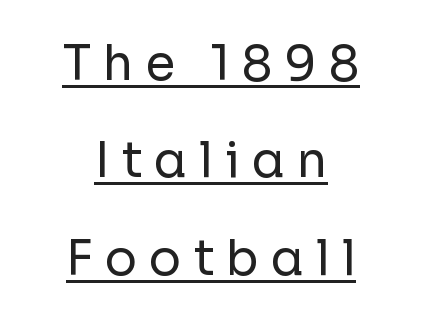
The type sits square on the baseline with zero lean. One-word summary of the alignment: center. Spacing verdict: proportional, widths tailored to each character. How are the letters spaced? Widely, with obvious added tracking. In designer terms, the underline attribute is active on this setting.
